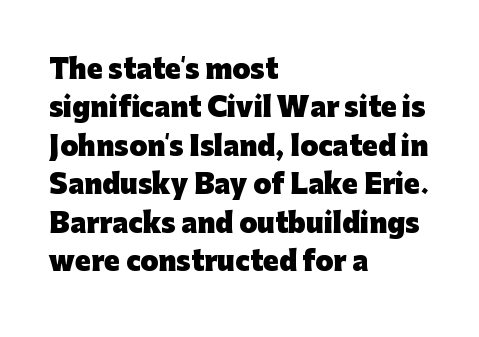
A typesetter would mark this as roman, not italic. Rule under the text: the space is simply empty. Layout note: lines flush left. The designer left line spacing at the default. What weight is shown? A full bold with thick strokes. This sample uses plain, unmodified letter spacing.
